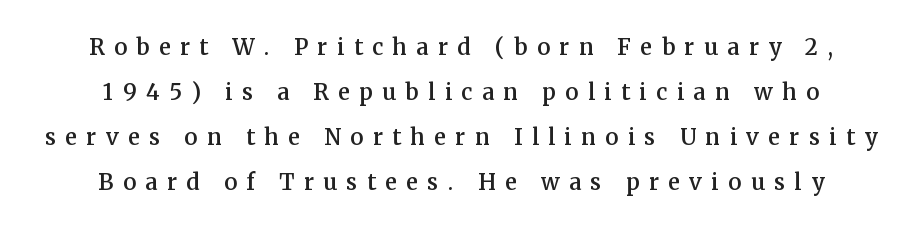
Q: Is the text bold? A: Semi-bold.
Q: Is the text italic (slanted)? A: No, it is upright.
Q: Is the text underlined? A: No.
Q: How is the paragraph aligned? A: Centered.
Q: Is the spacing between letters normal or unusually wide? A: Unusually wide.
Q: Is the spacing between lines tight, normal or loose? A: Loose.
